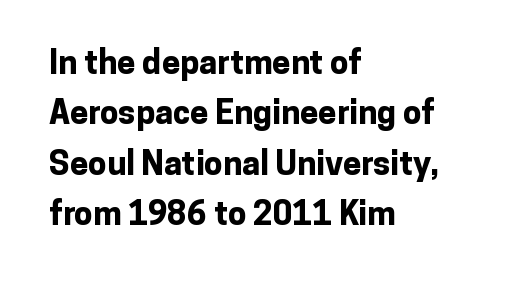
Tracking value appears to be zero — textbook default spacing. The rendering uses a moderate line-height, typical for paragraphs. This is the regular roman posture of the typeface. Nobody drew a line under any word here. Here the designer chose a conventional face with non-uniform glyph widths.
